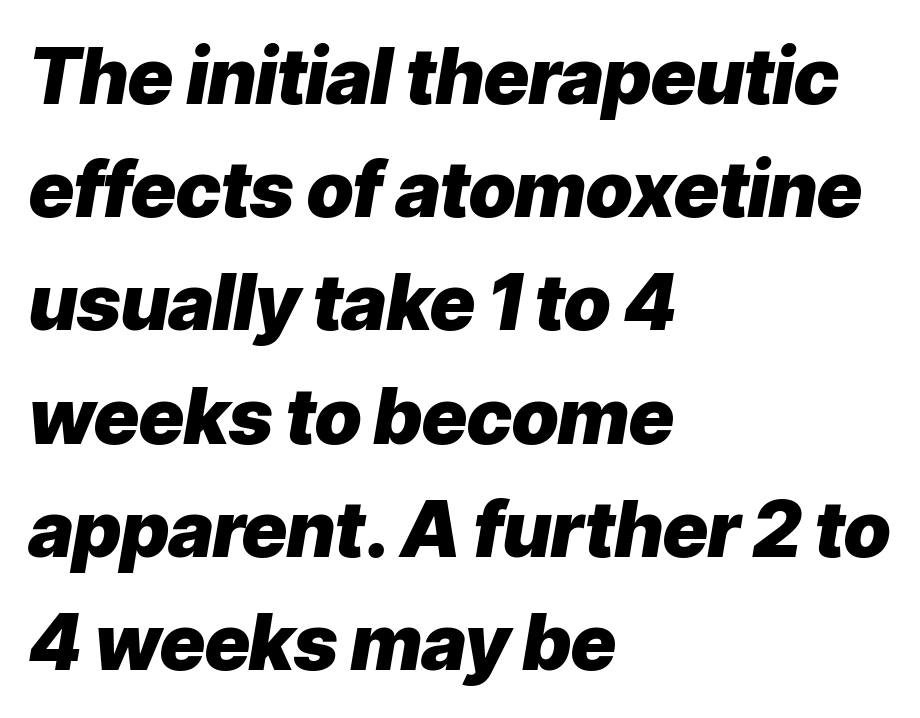
The image shows 77 px heavy type, italic (leaning right); set left-aligned, normal line spacing (1.47x), normal letter spacing, not underlined; low stroke contrast and a medium x-height.
